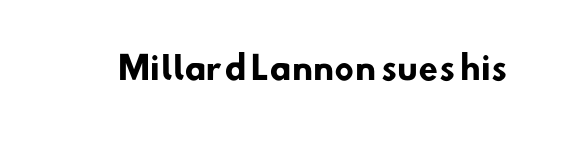
Students, note that the glyphs here touch the page at normal intervals. Words float on clear page, feet unadorned. Caption: bold face, heavy strokes. Classification — sans serif. Think of a printed novel: that variable character pitch is what you see here.
